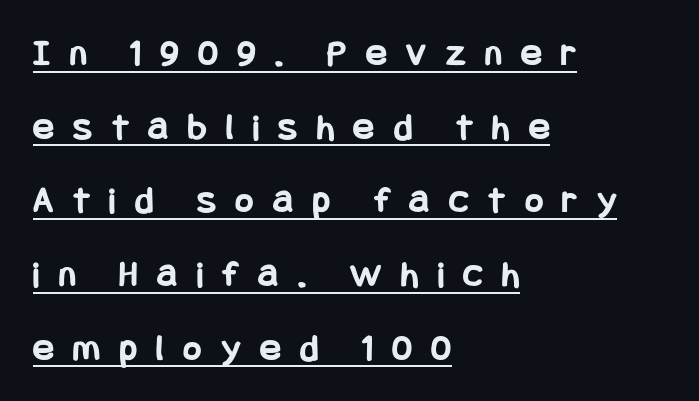
{"serif": "no", "italic": "no", "bold": "yes", "weight": "bold", "width": "condensed", "stroke_contrast": "low", "x_height": "large", "underline": "yes", "align": "left", "line_spacing_ratio": 1.89, "letter_spacing": "wide", "letter_spacing_em": 0.5, "glyph_px": 39}
